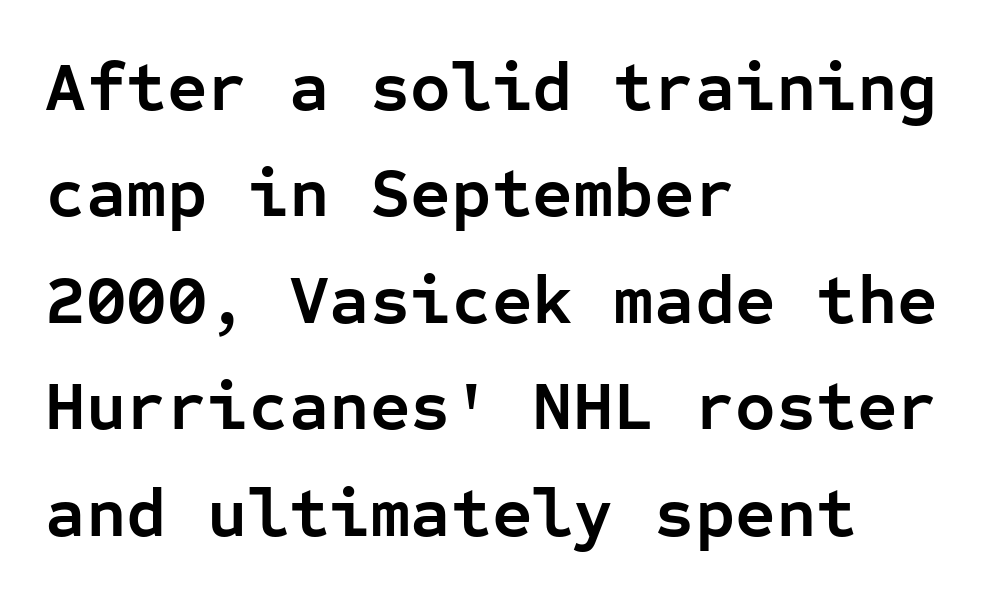
The image shows 70 px semibold sans-serif type, upright, monospaced; set left-aligned, normal line spacing (1.52x), normal letter spacing, not underlined; low stroke contrast and a medium x-height.
